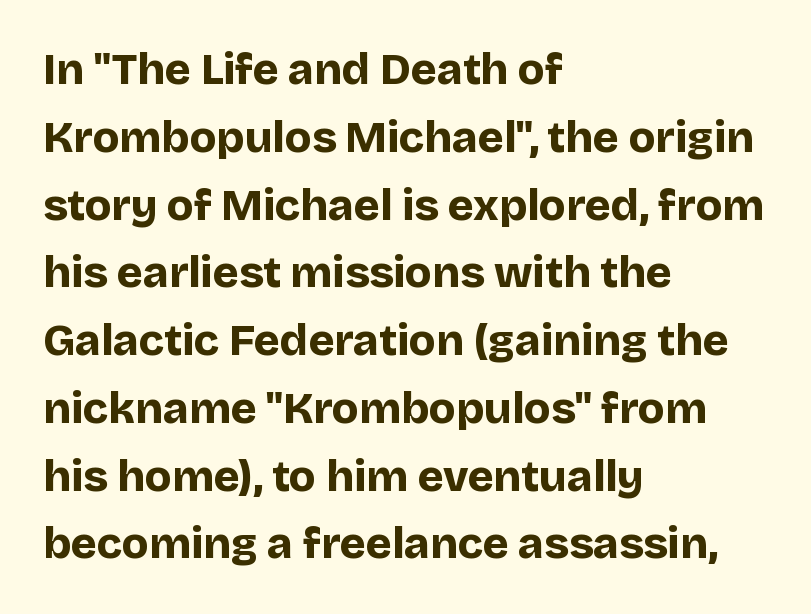
The image shows 44 px bold sans-serif type, upright; set left-aligned, normal line spacing (1.54x), normal letter spacing, not underlined; low stroke contrast and a large x-height.
